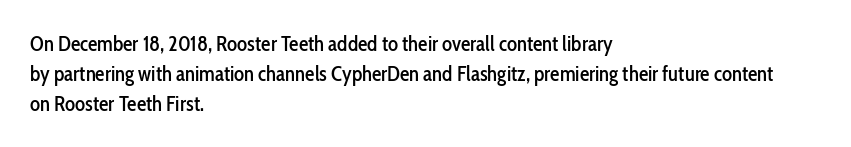
Which margin do the lines hug? The left one — the right edge is uneven. The letters stand upright; this is a roman face. Any mark beneath the type? The region is blank. The space between consecutive lines is moderate. No extra tracking has been applied to these lines.
